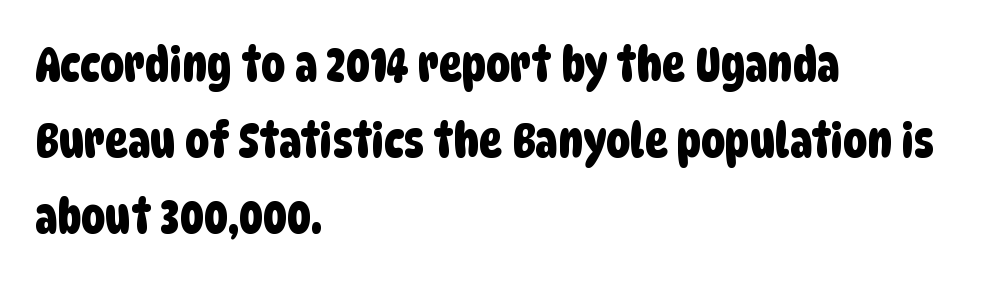
Unlike a traditional serif, this face leaves its strokes unadorned. Has an underline been added? It has not. The typesetter chose a ragged-right arrangement here. These lines are rendered in a variable-pitch font. If you measured baseline to baseline, you'd find a middling distance.
